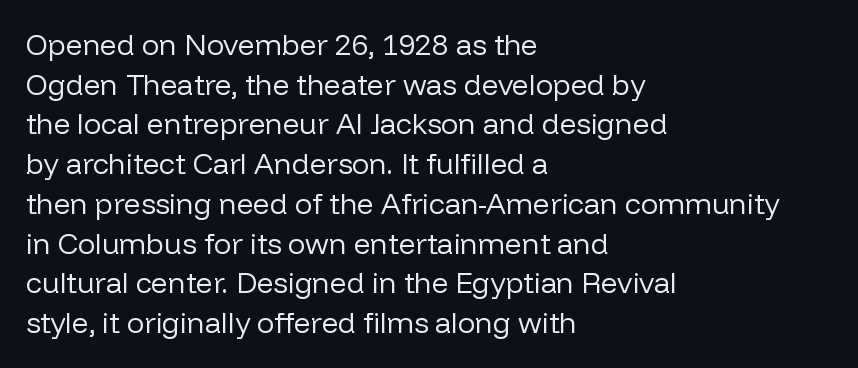
The image shows 29 px regular-weight sans-serif type, upright; set left-aligned, normal line spacing (1.37x), normal letter spacing, not underlined; low stroke contrast and a medium x-height.
